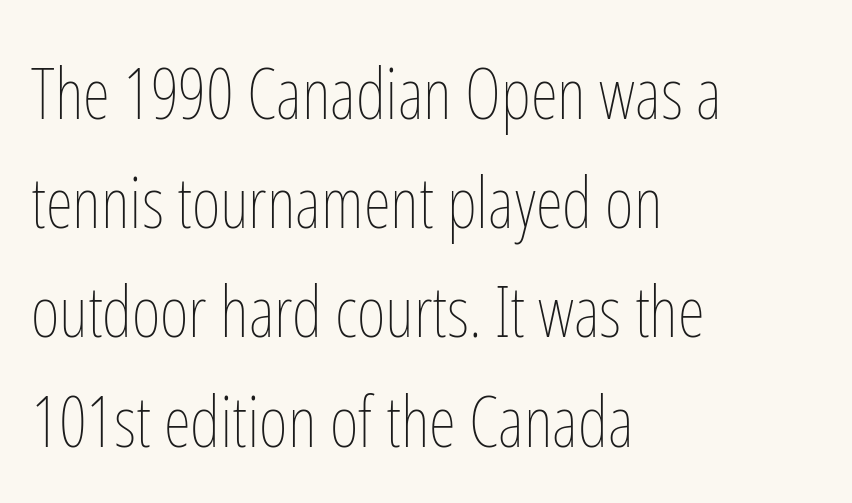
Q: Is the text bold? A: No.
Q: Is the text italic (slanted)? A: No, it is upright.
Q: Is the text underlined? A: No.
Q: How is the paragraph aligned? A: Left-aligned.
Q: Is the spacing between letters normal or unusually wide? A: Normal.
Q: Is the spacing between lines tight, normal or loose? A: Normal.
Q: Width (condensed, normal, or wide)? A: Condensed.
Q: Stroke contrast? A: Low.
Q: x-height? A: Medium.
Q: Monospaced? A: No.
